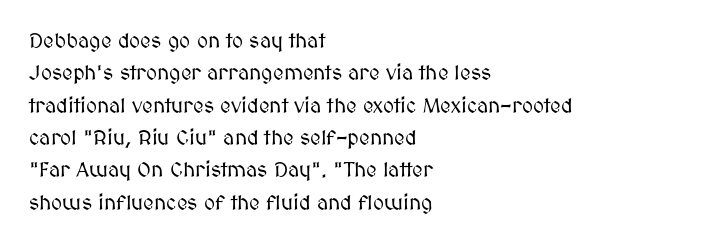
Q: Is the text italic (slanted)? A: No, it is upright.
Q: Is the text underlined? A: No.
Q: How is the paragraph aligned? A: Left-aligned.
Q: Is the spacing between letters normal or unusually wide? A: Normal.
Q: Is the spacing between lines tight, normal or loose? A: Normal.
